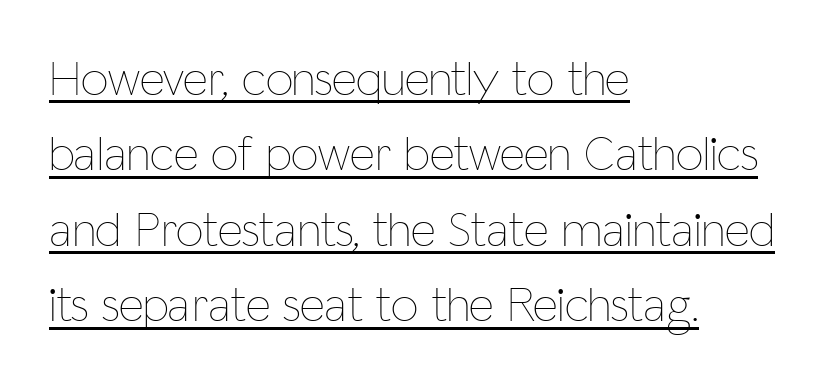
The image shows 49 px thin, condensed type, upright; set left-aligned, normal line spacing (1.54x), normal letter spacing, underlined; low stroke contrast and a medium x-height.
